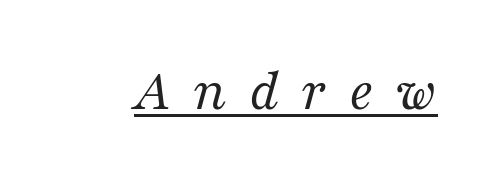
The image shows 60 px regular-weight serif type, italic (leaning right); set unusually wide letter spacing (+0.37 em), underlined; medium stroke contrast and a medium x-height.
